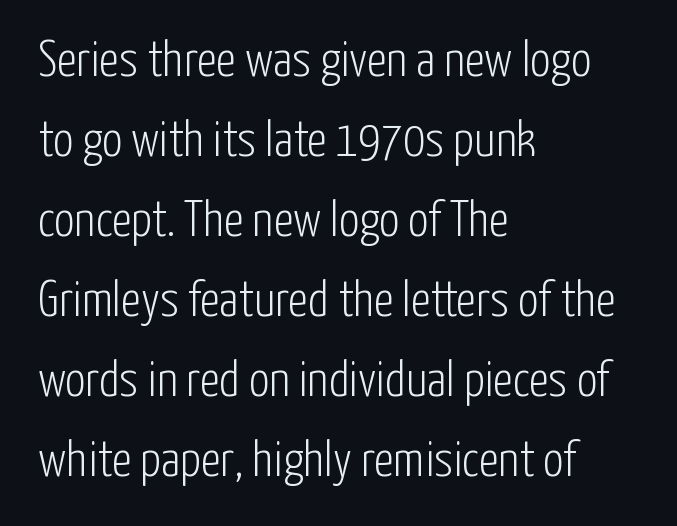
The image shows 51 px light, condensed sans-serif type, upright; set left-aligned, normal line spacing (1.57x), normal letter spacing, not underlined; low stroke contrast and a medium x-height.
